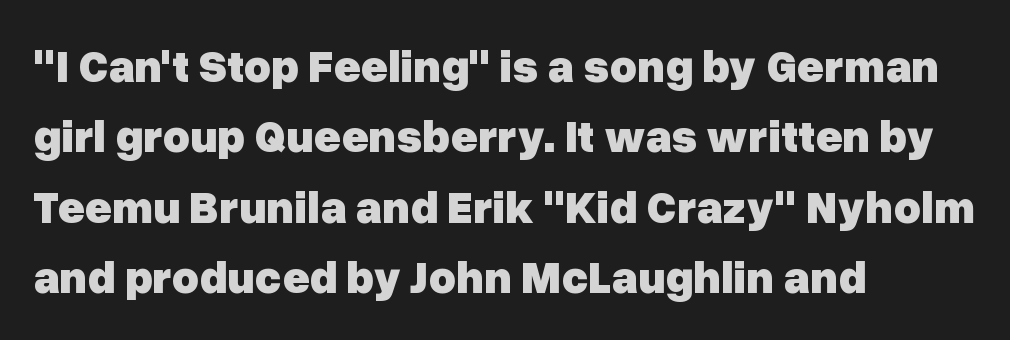
Q: Is the text bold? A: Yes.
Q: Is the text italic (slanted)? A: No, it is upright.
Q: Is the typeface a serif or a sans-serif typeface? A: Sans-serif.
Q: Is the text underlined? A: No.
Q: How is the paragraph aligned? A: Left-aligned.
Q: Is the spacing between letters normal or unusually wide? A: Normal.
Q: Is the spacing between lines tight, normal or loose? A: Normal.
Q: Width (condensed, normal, or wide)? A: Normal.
Q: Stroke contrast? A: Low.
Q: x-height? A: Medium.
Q: Monospaced? A: No.
